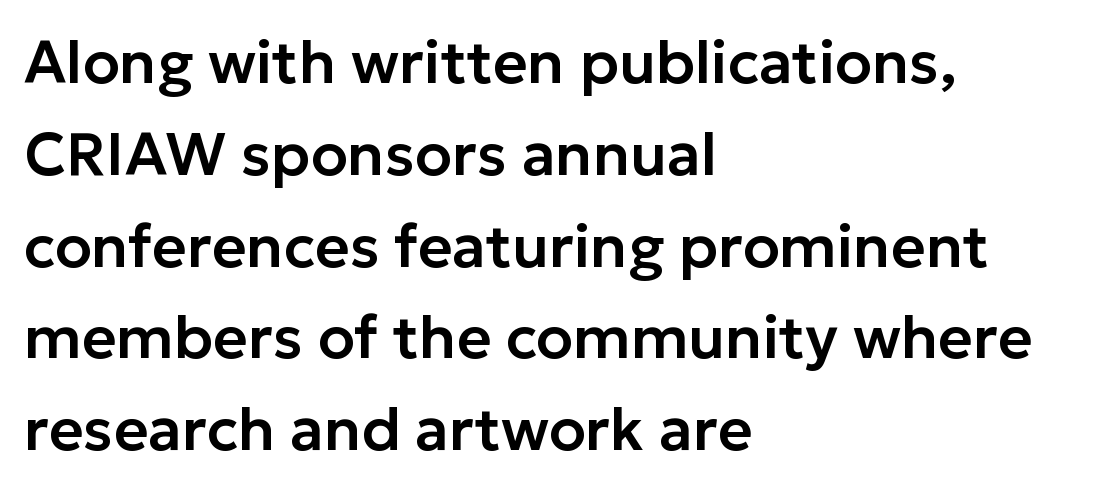
The image shows 60 px sans-serif type, upright; set left-aligned, normal line spacing (1.53x), normal letter spacing, not underlined; low stroke contrast and a medium x-height.
